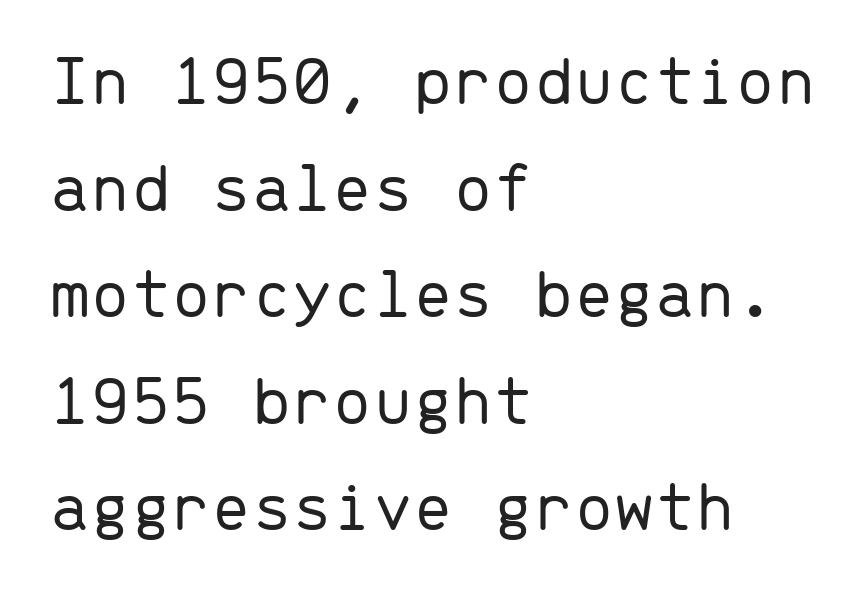
Q: Is the text bold? A: No.
Q: Is the text italic (slanted)? A: No, it is upright.
Q: Is the typeface a serif or a sans-serif typeface? A: Sans-serif.
Q: Is the text underlined? A: No.
Q: How is the paragraph aligned? A: Left-aligned.
Q: Is the spacing between letters normal or unusually wide? A: Normal.
Q: Is the spacing between lines tight, normal or loose? A: Normal.
Q: Width (condensed, normal, or wide)? A: Normal.
Q: Stroke contrast? A: Low.
Q: x-height? A: Medium.
Q: Monospaced? A: Yes.
